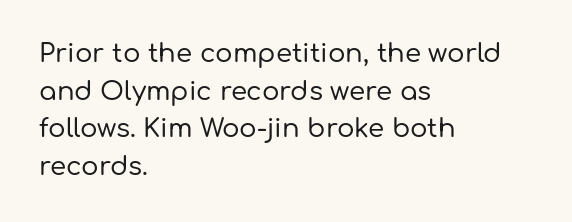
{"italic": "no", "underline": "no", "align": "left", "line_spacing": "normal", "line_spacing_ratio": 1.45, "letter_spacing": "normal", "letter_spacing_em": 0.0, "glyph_px": 26}
